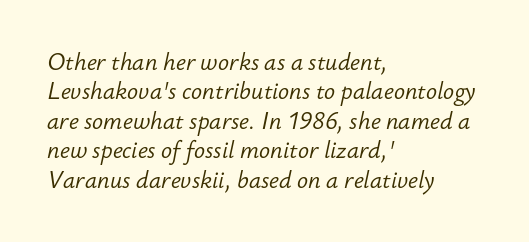
{"italic": "yes", "lean": "right", "slant_degrees": 12, "bold": "no", "underline": "no", "align": "left", "line_spacing": "normal", "line_spacing_ratio": 1.28, "letter_spacing": "normal", "letter_spacing_em": 0.0, "glyph_px": 23}
